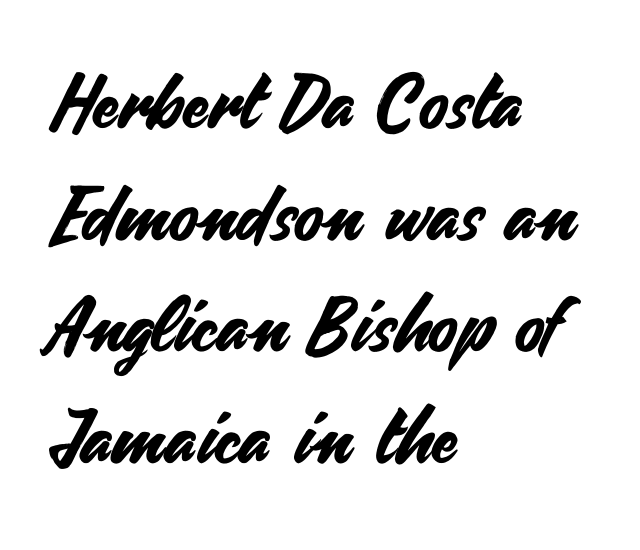
A normal amount of white space separates one row of letters from the next. Type without underlining. The letters carry no serifs — their stems end cleanly without finishing strokes. What stands out about the letter spacing? Nothing — it is the standard amount.
